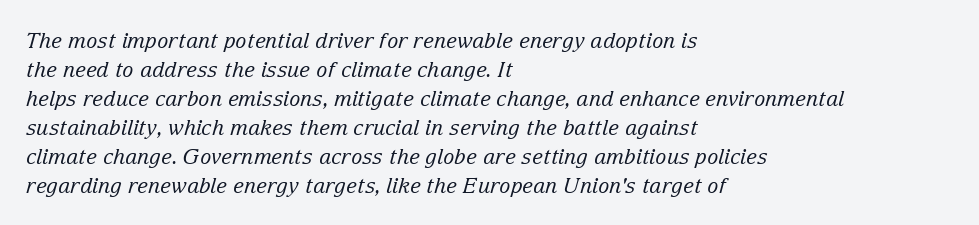
Q: Is the text bold? A: No.
Q: Is the text italic (slanted)? A: Yes, it leans right by about 15 degrees.
Q: Is the text underlined? A: No.
Q: How is the paragraph aligned? A: Left-aligned.
Q: Is the spacing between letters normal or unusually wide? A: Normal.
Q: Is the spacing between lines tight, normal or loose? A: Normal.
